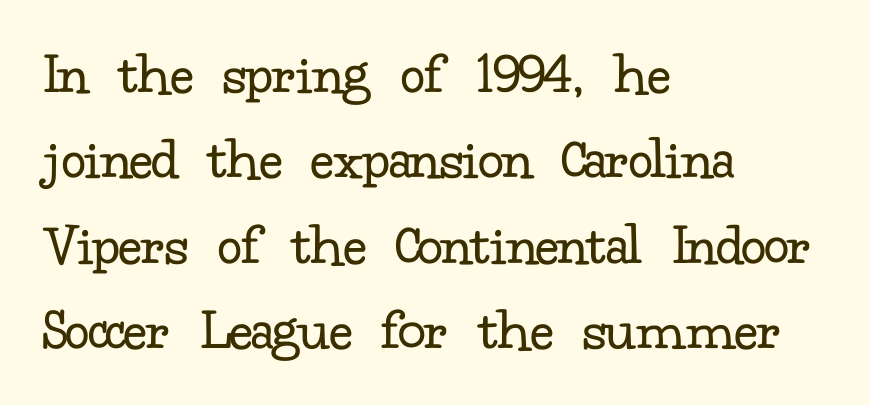
{"serif": "yes", "italic": "no", "bold": "no", "weight": "regular", "width": "normal", "stroke_contrast": "low", "x_height": "small", "monospaced": "no", "underline": "no", "align": "left", "line_spacing": "normal", "line_spacing_ratio": 1.4, "letter_spacing": "normal", "letter_spacing_em": 0.0, "glyph_px": 61}
